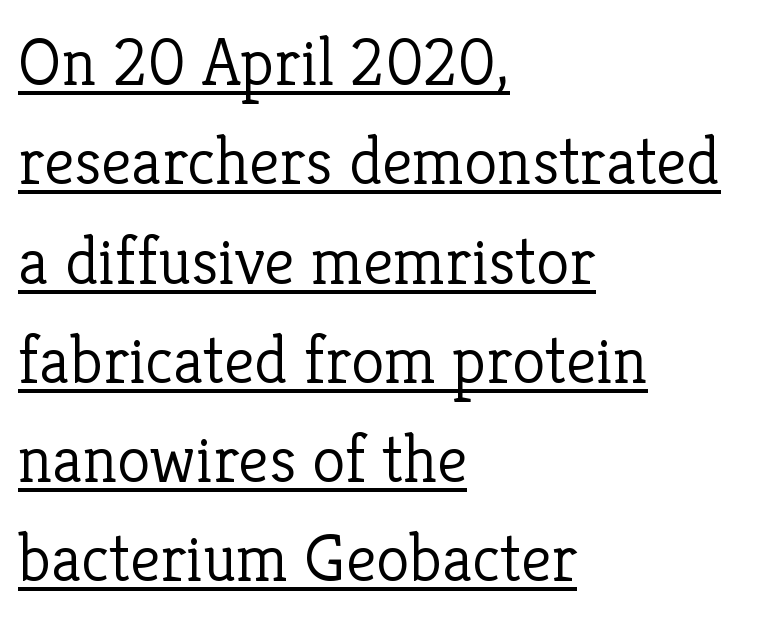
The image shows 68 px light serif type, upright; set left-aligned, normal line spacing (1.46x), normal letter spacing, underlined; low stroke contrast and a medium x-height.
